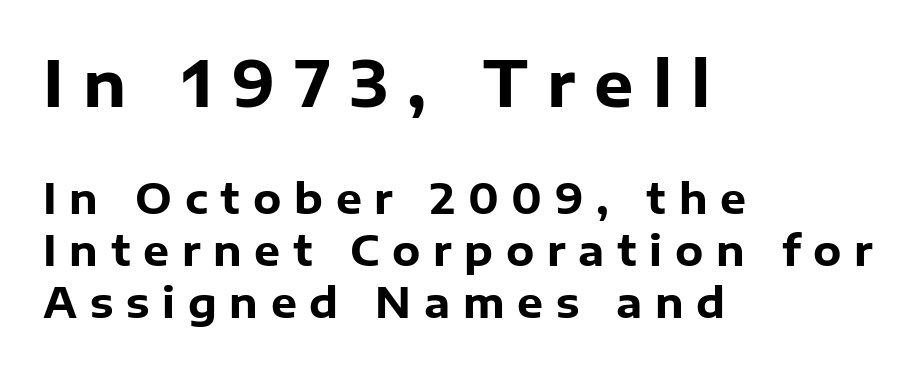
Q: Is the text bold? A: Yes.
Q: Is the text italic (slanted)? A: No, it is upright.
Q: Is the typeface a serif or a sans-serif typeface? A: Sans-serif.
Q: Is the text underlined? A: No.
Q: How is the paragraph aligned? A: Left-aligned.
Q: Is the spacing between letters normal or unusually wide? A: Unusually wide.
Q: Is the spacing between lines tight, normal or loose? A: Normal.
Q: Which block of text is set in a larger size, the first (top) or the second (bottom)? A: The first (top) one.
Q: Width (condensed, normal, or wide)? A: Normal.
Q: Stroke contrast? A: Low.
Q: x-height? A: Medium.
Q: Monospaced? A: No.
